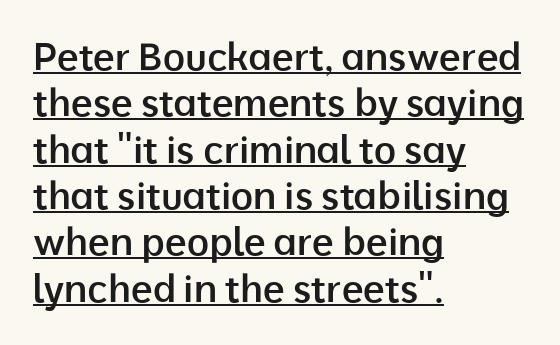
The image shows 38 px semibold sans-serif type, upright; set left-aligned, line spacing 1.22x, normal letter spacing, underlined; low stroke contrast and a medium x-height.
